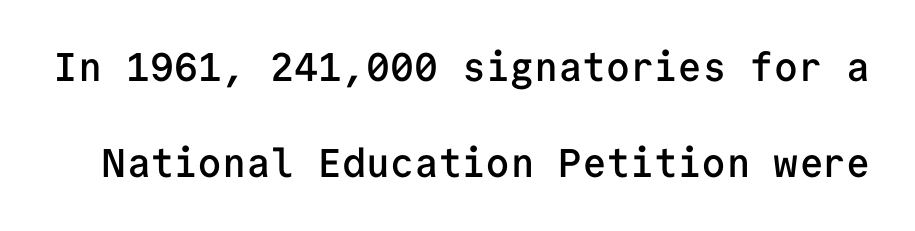
{"serif": "no", "italic": "no", "bold": "semi", "weight": "semibold", "width": "normal", "stroke_contrast": "low", "x_height": "medium", "monospaced": "yes", "underline": "no", "line_spacing": "loose", "line_spacing_ratio": 2.41, "letter_spacing": "normal", "letter_spacing_em": 0.0, "glyph_px": 40}
